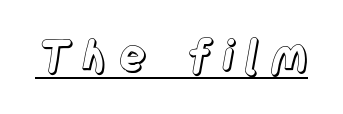
Q: Is the text italic (slanted)? A: Yes.
Q: Is the text underlined? A: Yes.
Q: Is the spacing between letters normal or unusually wide? A: Unusually wide.
Q: Width (condensed, normal, or wide)? A: Condensed.
Q: x-height? A: Large.
Q: Monospaced? A: No.
